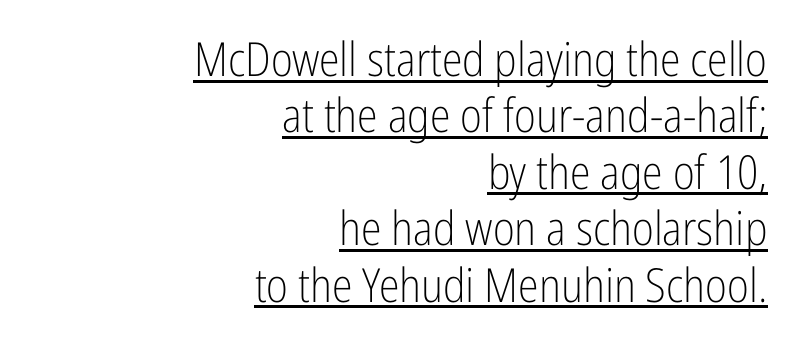
Q: Is the text bold? A: No.
Q: Is the text italic (slanted)? A: No, it is upright.
Q: Is the typeface a serif or a sans-serif typeface? A: Sans-serif.
Q: Is the text underlined? A: Yes.
Q: How is the paragraph aligned? A: Right-aligned.
Q: Is the spacing between letters normal or unusually wide? A: Normal.
Q: Width (condensed, normal, or wide)? A: Condensed.
Q: Stroke contrast? A: Low.
Q: x-height? A: Medium.
Q: Monospaced? A: No.
